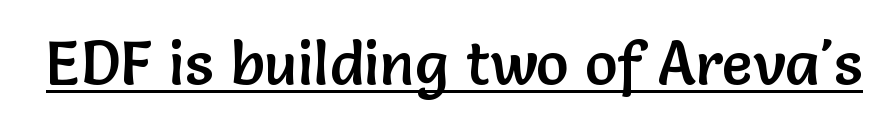
Q: Is the text italic (slanted)? A: No, it is upright.
Q: Is the typeface a serif or a sans-serif typeface? A: Sans-serif.
Q: Is the text underlined? A: Yes.
Q: Is the spacing between letters normal or unusually wide? A: Normal.
Q: Width (condensed, normal, or wide)? A: Normal.
Q: Stroke contrast? A: Low.
Q: x-height? A: Medium.
Q: Monospaced? A: No.
